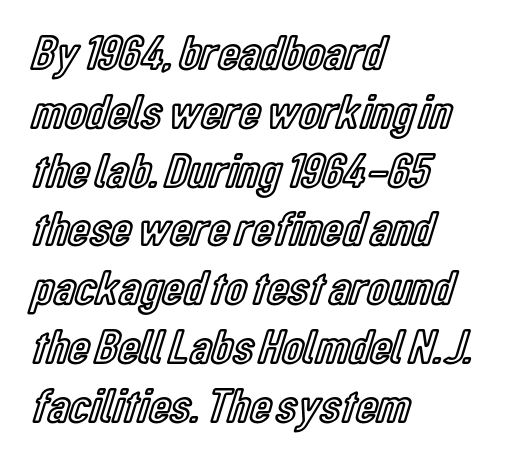
Rule under the text: the space is simply empty. Is this a fixed-width face? No — the glyphs have proportional, varying widths. Nothing unusual about the tracking: characters are spaced as the font intends.
